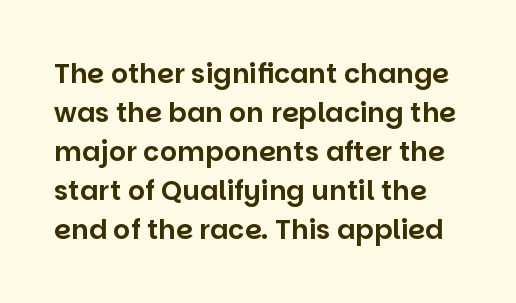
The image shows 27 px text type, upright; set normal line spacing (1.44x), normal letter spacing, not underlined.
